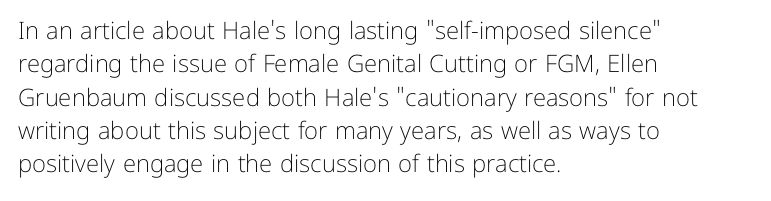
The letterforms sit at book weight or below. Posture: straight, roman, zero tilt. Tracking value appears to be zero — textbook default spacing. The passage shown stacks its lines at a standard gap. Is the block centered? No — it sits flush against the left margin. The foot of each line stays bare and open.
